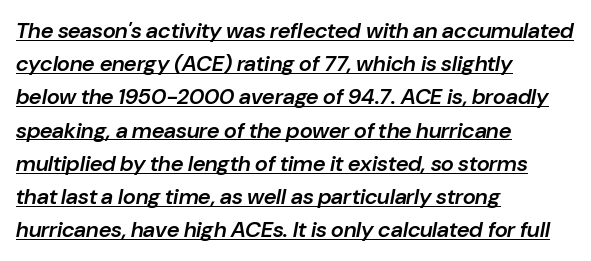
The image shows 22 px text type, italic (leaning right); set left-aligned, normal line spacing (1.51x), normal letter spacing, underlined.
